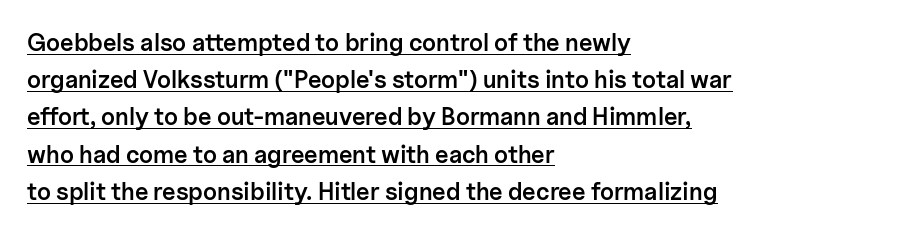
Evenly set lines give the paragraph a standard silhouette. Italic: no, the glyphs are upright roman. Caption: multi-line text, flush left, ragged right. The type is set solid horizontally, with unmodified tracking.
